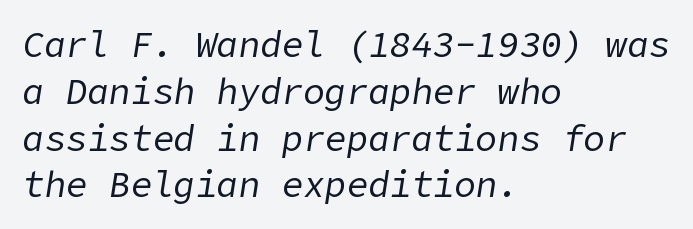
The image shows 36 px regular-weight type, italic (leaning right); set left-aligned, normal line spacing (1.3x), normal letter spacing, not underlined; low stroke contrast and a medium x-height.
